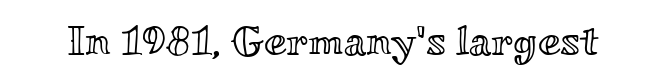
The gaps between neighbouring characters are ordinary and unremarkable. Varying glyph widths throughout — classic text-font behaviour. Clear beneath every line of the passage. Ascenders rise straight up at ninety degrees.
